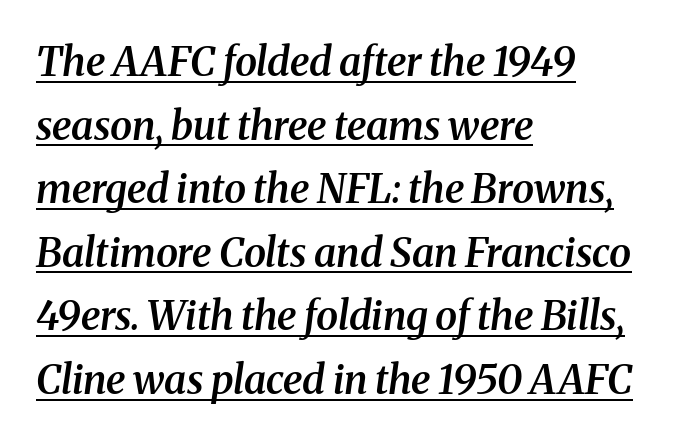
{"serif": "yes", "italic": "yes", "lean": "right", "slant_degrees": 8, "bold": "semi", "weight": "semibold", "width": "normal", "stroke_contrast": "medium", "x_height": "medium", "monospaced": "no", "underline": "yes", "align": "left", "line_spacing": "normal", "line_spacing_ratio": 1.59, "letter_spacing": "normal", "letter_spacing_em": 0.0, "glyph_px": 40}
